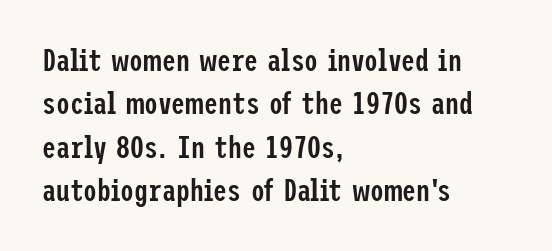
The image shows 31 px semibold, condensed sans-serif type, upright; set left-aligned, normal line spacing (1.4x), normal letter spacing, not underlined; low stroke contrast and a medium x-height.
